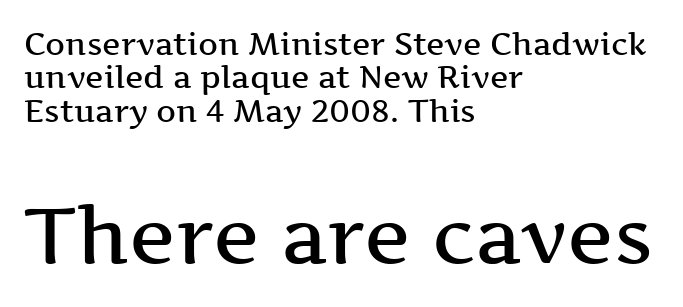
{"serif": "yes", "italic": "no", "bold": "semi", "weight": "semibold", "width": "wide", "stroke_contrast": "medium", "x_height": "medium", "monospaced": "no", "underline": "no", "align": "left", "line_spacing": "tight", "line_spacing_ratio": 1.08, "letter_spacing": "normal", "letter_spacing_em": 0.0, "larger_block": "second", "size_ratio": 2.52, "glyph_px": 78}
